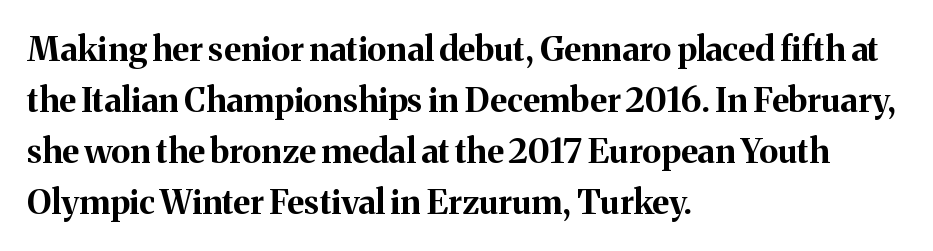
Q: Is the text bold? A: Yes.
Q: Is the text italic (slanted)? A: No, it is upright.
Q: Is the typeface a serif or a sans-serif typeface? A: Serif.
Q: Is the text underlined? A: No.
Q: How is the paragraph aligned? A: Left-aligned.
Q: Is the spacing between letters normal or unusually wide? A: Normal.
Q: Is the spacing between lines tight, normal or loose? A: Normal.
Q: Width (condensed, normal, or wide)? A: Normal.
Q: Stroke contrast? A: Medium.
Q: x-height? A: Medium.
Q: Monospaced? A: No.
